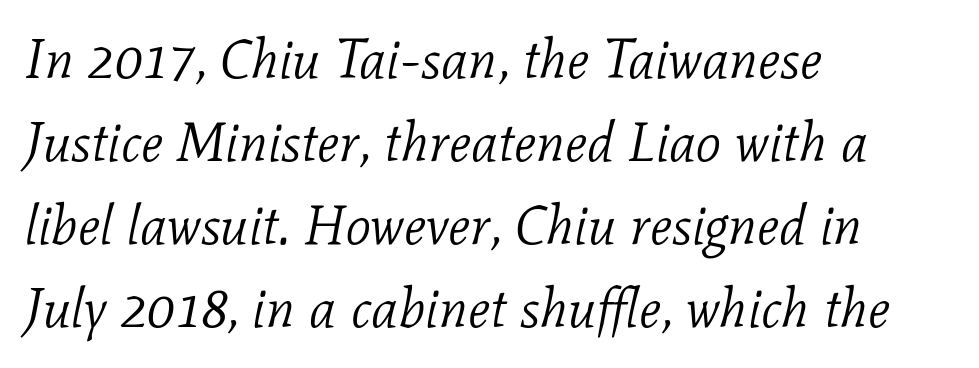
{"serif": "yes", "italic": "yes", "lean": "right", "slant_degrees": 11, "bold": "no", "weight": "light", "width": "normal", "stroke_contrast": "low", "x_height": "medium", "monospaced": "no", "underline": "no", "align": "left", "line_spacing": "normal", "line_spacing_ratio": 1.51, "letter_spacing": "normal", "letter_spacing_em": 0.0, "glyph_px": 55}
